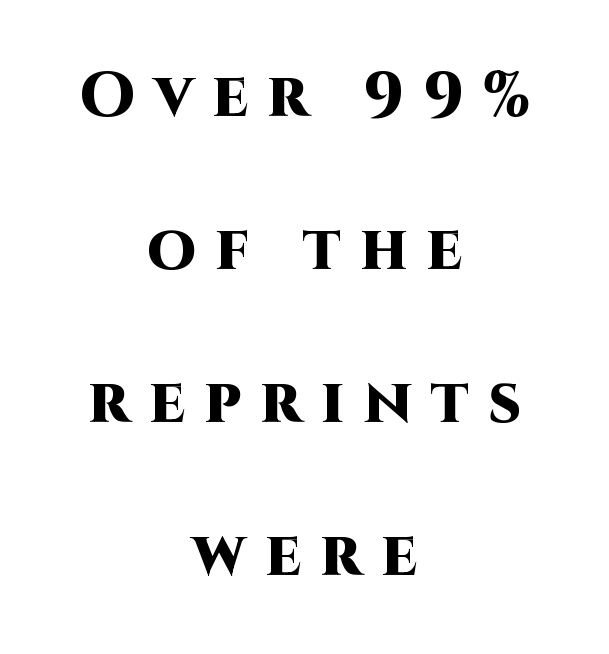
Q: Is the text bold? A: Yes.
Q: Is the text italic (slanted)? A: No, it is upright.
Q: Is the typeface a serif or a sans-serif typeface? A: Sans-serif.
Q: Is the text underlined? A: No.
Q: How is the paragraph aligned? A: Centered.
Q: Is the spacing between letters normal or unusually wide? A: Unusually wide.
Q: Is the spacing between lines tight, normal or loose? A: Loose.
Q: Width (condensed, normal, or wide)? A: Normal.
Q: Stroke contrast? A: High.
Q: x-height? A: Large.
Q: Monospaced? A: No.
